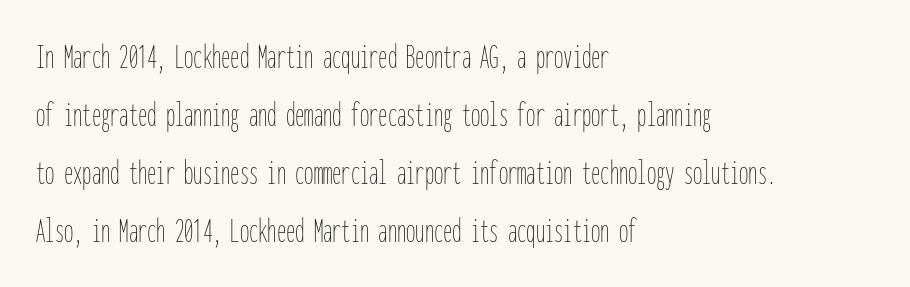
The font's upright variant was chosen for this text. The face used here is monospaced, like something from a code editor. Descender tails drop into unmarked territory. The rows are spaced the way most documents space them.
